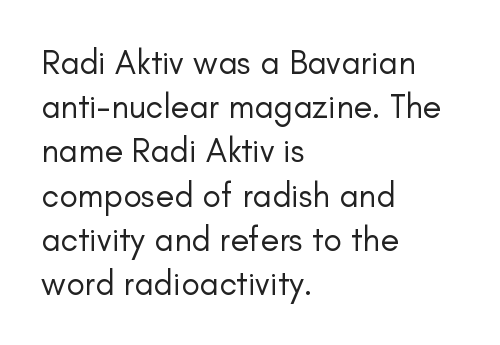
This sample keeps an unexceptional amount of space between lines. The zone under the glyphs is completely vacant. These lines stack with their left ends in a neat column. The weight tops out at a normal text grade. In terms of posture, this sample is upright. Serifs: no, the terminals of the letterforms are clean.
